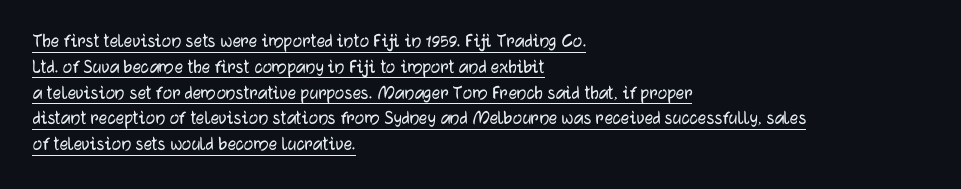
Q: Is the text italic (slanted)? A: No, it is upright.
Q: Is the text underlined? A: Yes.
Q: How is the paragraph aligned? A: Left-aligned.
Q: Is the spacing between letters normal or unusually wide? A: Normal.
